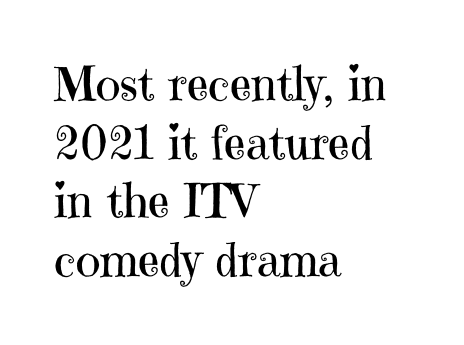
The image shows 47 px regular-weight serif type, upright; set left-aligned, normal line spacing (1.25x), normal letter spacing, not underlined; high stroke contrast and a medium x-height.
